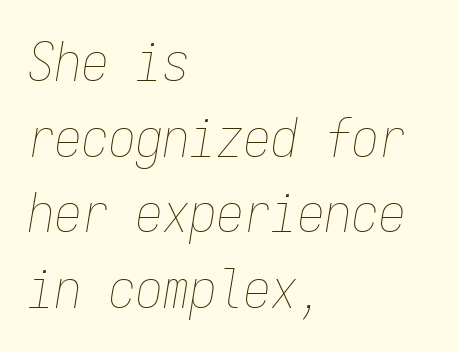
{"italic": "yes", "lean": "right", "slant_degrees": 9, "bold": "no", "weight": "thin", "width": "condensed", "stroke_contrast": "low", "x_height": "medium", "monospaced": "yes", "underline": "no", "align": "left", "line_spacing": "normal", "line_spacing_ratio": 1.4, "letter_spacing": "normal", "letter_spacing_em": 0.0, "glyph_px": 54}
